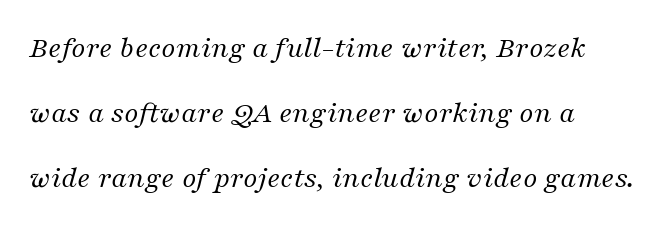
{"serif": "yes", "italic": "yes", "lean": "right", "slant_degrees": 16, "bold": "no", "weight": "regular", "width": "normal", "stroke_contrast": "medium", "x_height": "medium", "monospaced": "no", "underline": "no", "align": "left", "line_spacing": "loose", "line_spacing_ratio": 2.1, "letter_spacing": "normal", "letter_spacing_em": 0.0, "glyph_px": 31}
